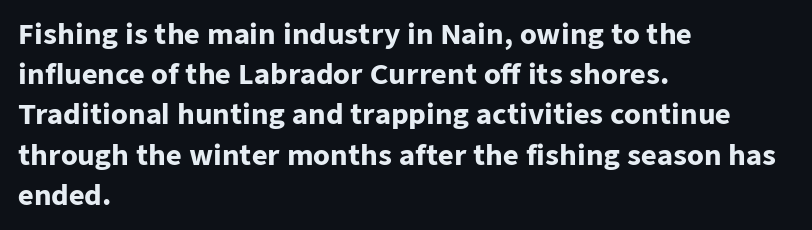
Q: Is the text bold? A: Yes.
Q: Is the text italic (slanted)? A: No, it is upright.
Q: Is the text underlined? A: No.
Q: How is the paragraph aligned? A: Left-aligned.
Q: Is the spacing between letters normal or unusually wide? A: Normal.
Q: Is the spacing between lines tight, normal or loose? A: Normal.
